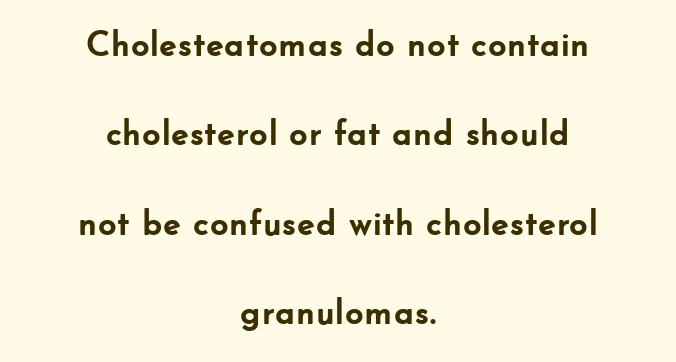
{"serif": "no", "italic": "no", "bold": "yes", "weight": "semibold", "width": "normal", "stroke_contrast": "low", "x_height": "small", "monospaced": "no", "underline": "no", "align": "center", "line_spacing": "loose", "line_spacing_ratio": 2.48, "letter_spacing": "normal", "letter_spacing_em": 0.0, "glyph_px": 36}
